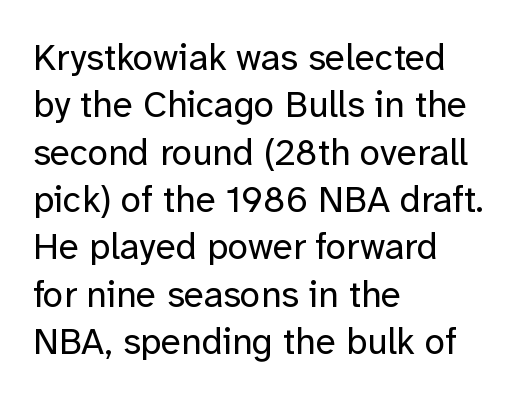
{"serif": "no", "italic": "no", "bold": "no", "weight": "regular", "width": "normal", "stroke_contrast": "low", "x_height": "medium", "monospaced": "no", "underline": "no", "align": "left", "line_spacing": "normal", "line_spacing_ratio": 1.28, "letter_spacing": "normal", "letter_spacing_em": 0.0, "glyph_px": 37}
